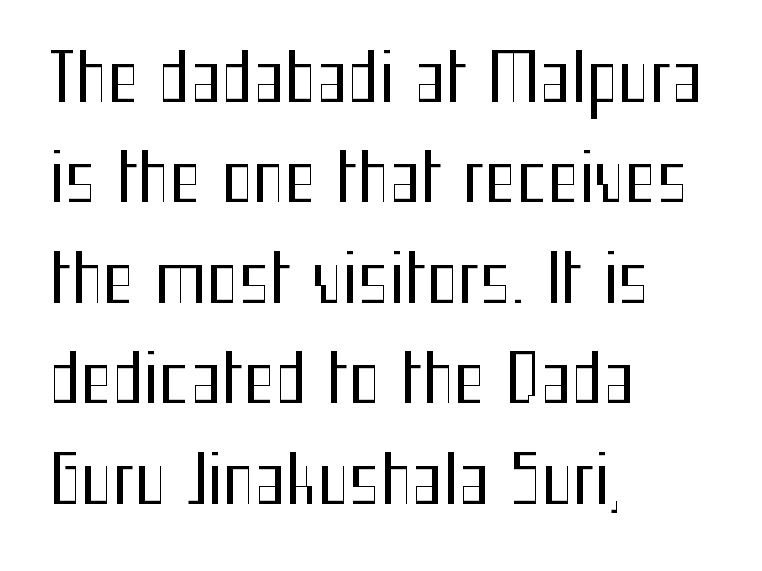
Q: Is the text bold? A: No.
Q: Is the text italic (slanted)? A: No, it is upright.
Q: Is the typeface a serif or a sans-serif typeface? A: Sans-serif.
Q: Is the text underlined? A: No.
Q: How is the paragraph aligned? A: Left-aligned.
Q: Is the spacing between letters normal or unusually wide? A: Normal.
Q: Is the spacing between lines tight, normal or loose? A: Normal.
Q: Width (condensed, normal, or wide)? A: Condensed.
Q: Stroke contrast? A: Medium.
Q: x-height? A: Medium.
Q: Monospaced? A: No.
